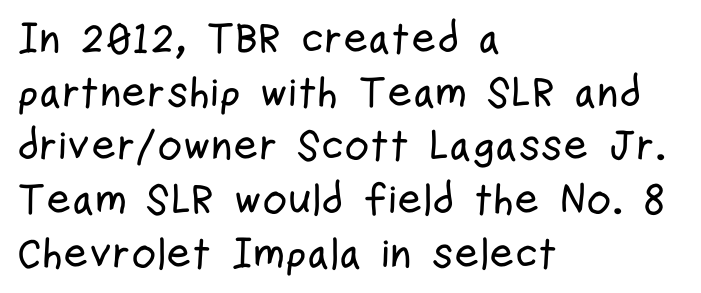
The image shows 43 px condensed sans-serif type, upright; set left-aligned, normal line spacing (1.25x), normal letter spacing, not underlined; low stroke contrast and a medium x-height.
